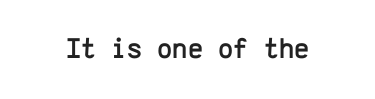
{"serif": "no", "italic": "no", "width": "normal", "stroke_contrast": "low", "x_height": "medium", "monospaced": "yes", "underline": "no", "letter_spacing": "normal", "letter_spacing_em": 0.0, "glyph_px": 29}
